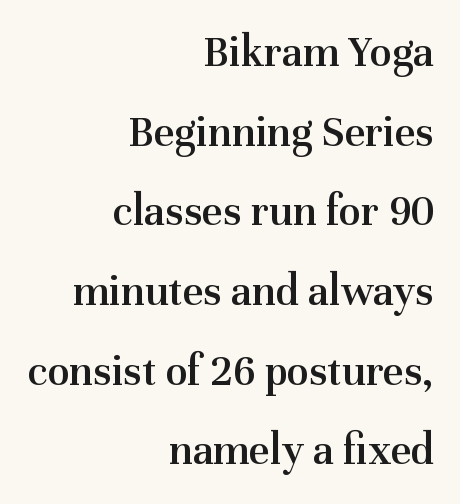
Q: Is the text bold? A: Semi-bold.
Q: Is the text italic (slanted)? A: No, it is upright.
Q: Is the typeface a serif or a sans-serif typeface? A: Serif.
Q: Is the text underlined? A: No.
Q: How is the paragraph aligned? A: Right-aligned.
Q: Is the spacing between letters normal or unusually wide? A: Normal.
Q: Width (condensed, normal, or wide)? A: Normal.
Q: Stroke contrast? A: Medium.
Q: x-height? A: Medium.
Q: Monospaced? A: No.
